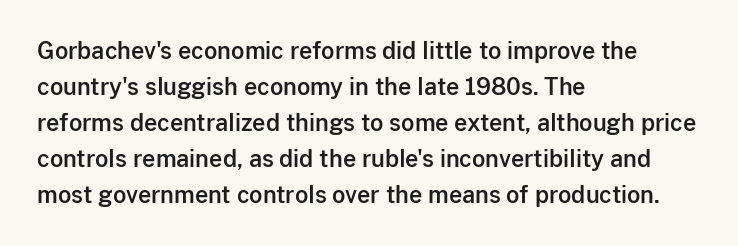
Q: Is the text italic (slanted)? A: No, it is upright.
Q: Is the text underlined? A: No.
Q: How is the paragraph aligned? A: Left-aligned.
Q: Is the spacing between letters normal or unusually wide? A: Normal.
Q: Is the spacing between lines tight, normal or loose? A: Normal.
